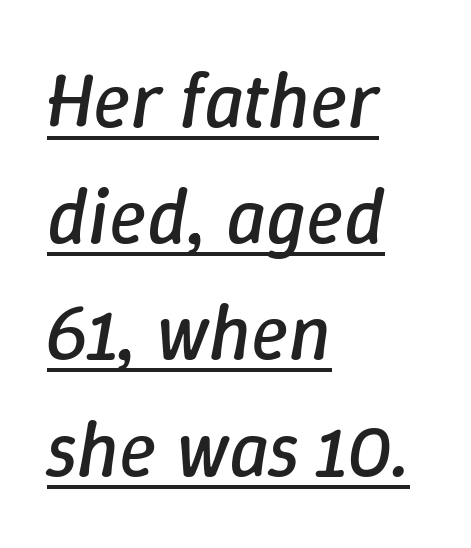
Typeset ragged right — the left edge is the straight one. Here the glyphs are tracked normally, forming tight word shapes. This sample carries an underscore along the baseline area. Students, observe: this is what conventionally led text looks like. Observe the lean: these are italic letterforms.
